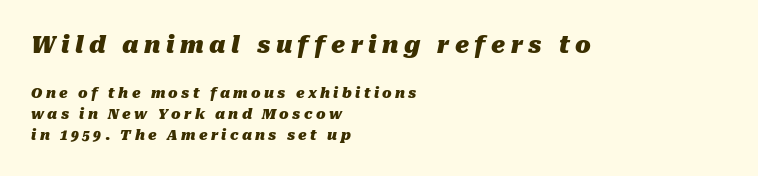
The glyphs have the mass of a bold cut. Designer's note — italics engaged. The rendering inserts visible extra space after every character. If you drew a ruler down the left edge, every line would touch it.
